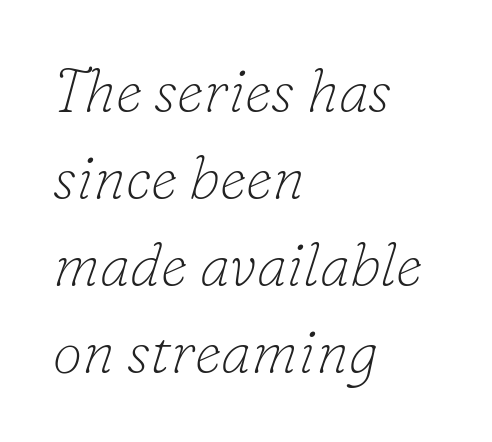
The image shows 60 px thin serif type, italic (leaning right); set left-aligned, normal line spacing (1.45x), normal letter spacing, not underlined; low stroke contrast and a small x-height.
